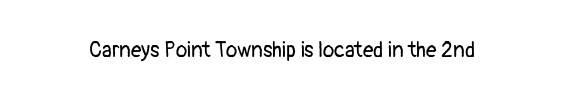
Q: Is the text bold? A: No.
Q: Is the text italic (slanted)? A: No, it is upright.
Q: Is the text underlined? A: No.
Q: Is the spacing between letters normal or unusually wide? A: Normal.
